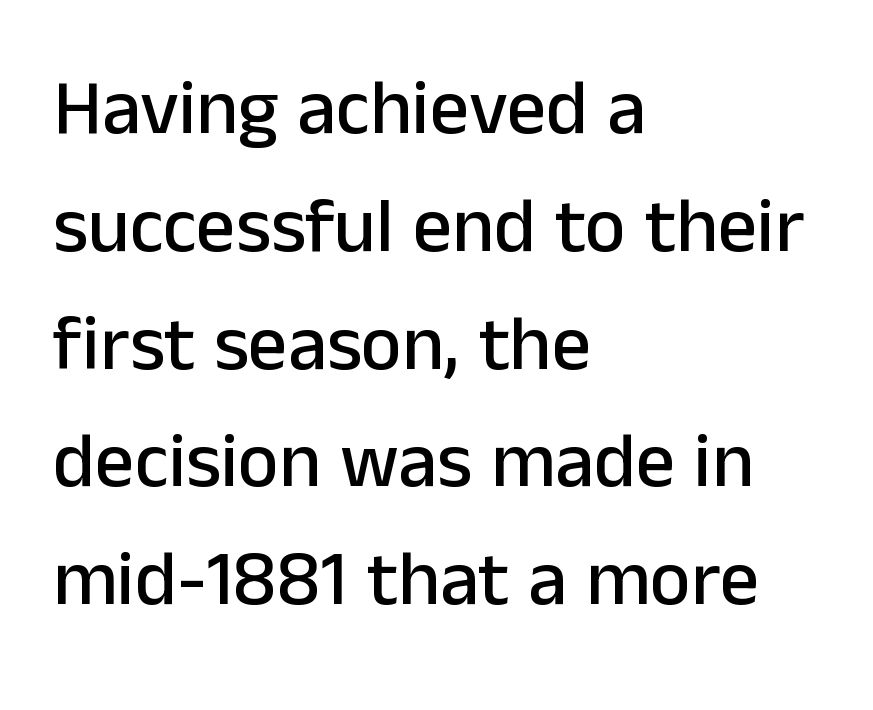
Rows of type keep a routine distance in the vertical direction. The letters advance in unequal steps, a hallmark of proportional type. A sans-serif font was chosen for this passage. Words appear dense and cohesive because spacing is normal.
